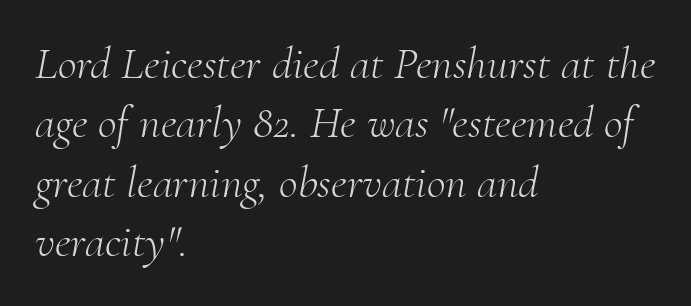
These lines were composed using italics. Nobody drew a line under any word here. Do the characters align in a grid? No, the font is proportional. Nobody touched the tracking dial on this one.
